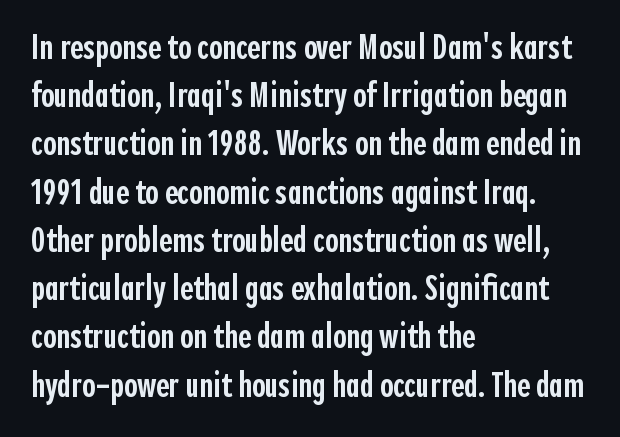
The type sits square on the baseline with zero lean. Normally led — the rows are evenly, conventionally spaced. The typesetting leans somewhat heavy: a semibold. In terms of letterform style, serifs are entirely absent. Lines of text with bare space underneath. These lines are set flush left with a ragged right edge.
